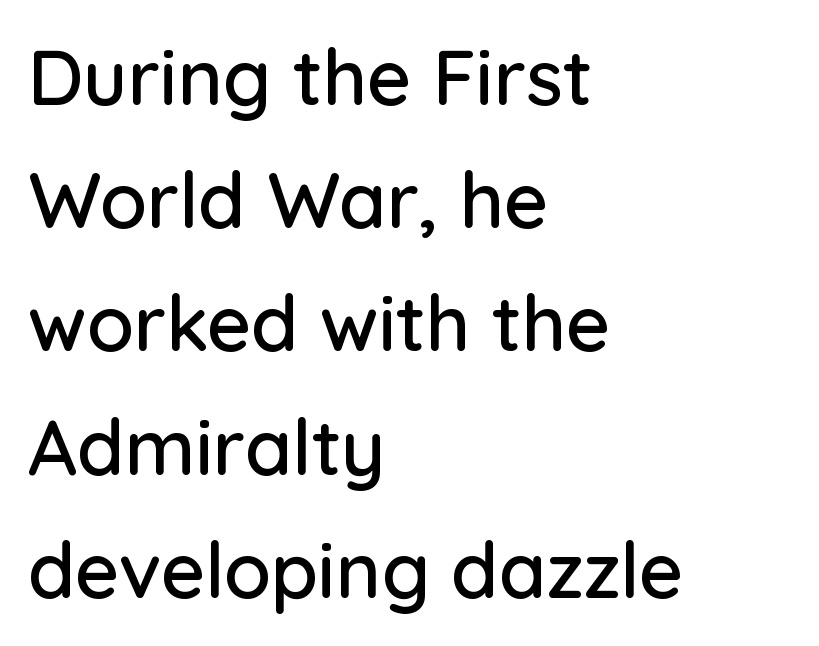
Typeset ragged right — the left edge is the straight one. Letters rest on an invisible, unmarked baseline. Character widths vary here, with narrow letters taking less room than wide ones. Italic: no, the glyphs are upright roman.
